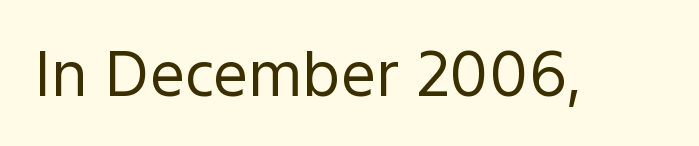
The image shows 62 px regular-weight sans-serif type, upright; set normal letter spacing, not underlined; a medium x-height.
